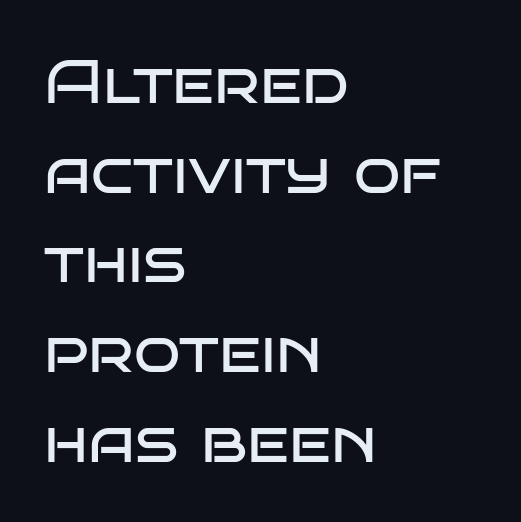
Q: Is the text bold? A: No.
Q: Is the text italic (slanted)? A: No, it is upright.
Q: Is the typeface a serif or a sans-serif typeface? A: Sans-serif.
Q: Is the text underlined? A: No.
Q: How is the paragraph aligned? A: Left-aligned.
Q: Is the spacing between letters normal or unusually wide? A: Normal.
Q: Is the spacing between lines tight, normal or loose? A: Normal.
Q: Width (condensed, normal, or wide)? A: Wide.
Q: Stroke contrast? A: Low.
Q: x-height? A: Large.
Q: Monospaced? A: No.
